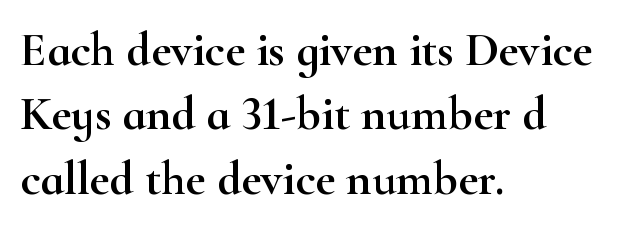
{"serif": "yes", "italic": "no", "width": "wide", "stroke_contrast": "high", "x_height": "small", "monospaced": "no", "underline": "no", "align": "left", "line_spacing": "normal", "line_spacing_ratio": 1.34, "letter_spacing": "normal", "letter_spacing_em": 0.0, "glyph_px": 48}
